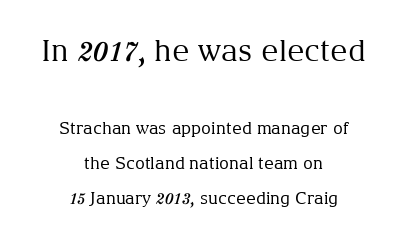
The image shows 30 px regular-weight serif type, upright; set centered, loose line spacing (2.07x), normal letter spacing, not underlined; the first (top) block is 1.76x larger; medium stroke contrast and a medium x-height.
